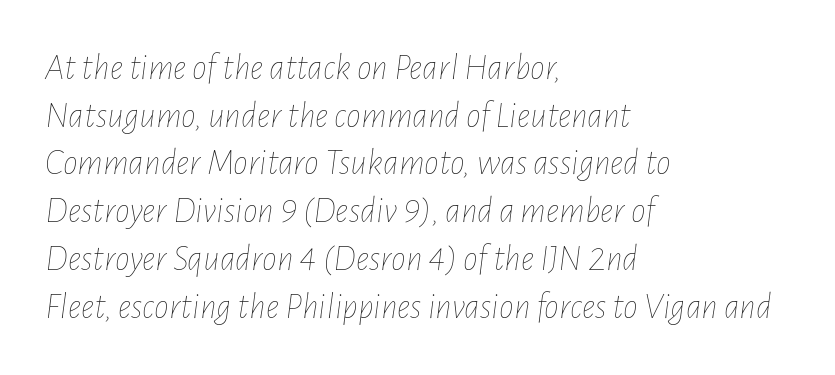
The image shows 37 px thin, condensed type, italic (leaning right); set left-aligned, normal line spacing (1.29x), normal letter spacing, not underlined; low stroke contrast and a medium x-height.
